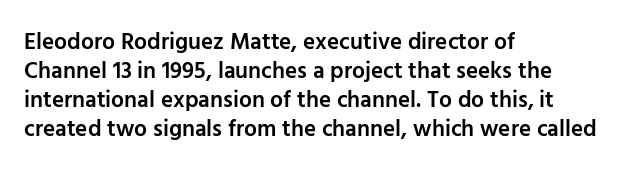
{"italic": "no", "bold": "semi", "underline": "no", "align": "left", "line_spacing": "normal", "line_spacing_ratio": 1.26, "letter_spacing": "normal", "letter_spacing_em": 0.0, "glyph_px": 23}
